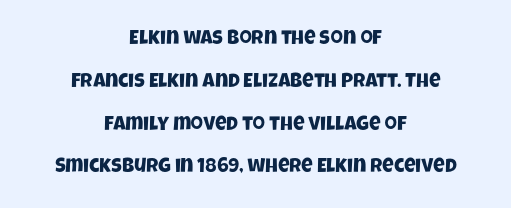
The image shows 20 px text type; set centered, loose line spacing (2.14x), normal letter spacing, not underlined.
